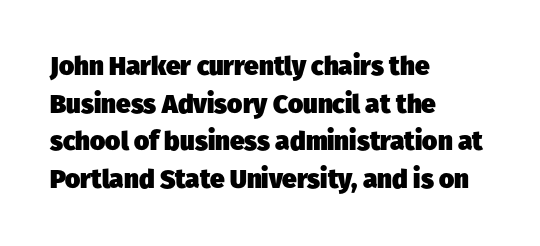
Q: Is the text bold? A: Yes.
Q: Is the text underlined? A: No.
Q: How is the paragraph aligned? A: Left-aligned.
Q: Is the spacing between letters normal or unusually wide? A: Normal.
Q: Is the spacing between lines tight, normal or loose? A: Normal.
